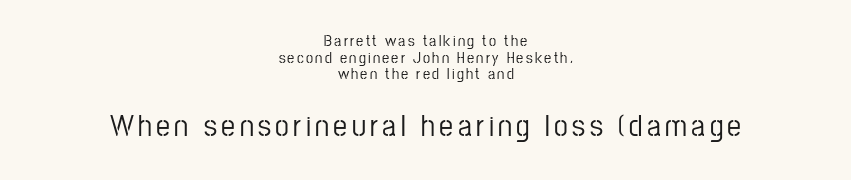
The image shows 31 px condensed sans-serif type, upright; set centered, tight line spacing (1.04x), not underlined; the second (bottom) block is 1.94x larger; low stroke contrast and a medium x-height.
